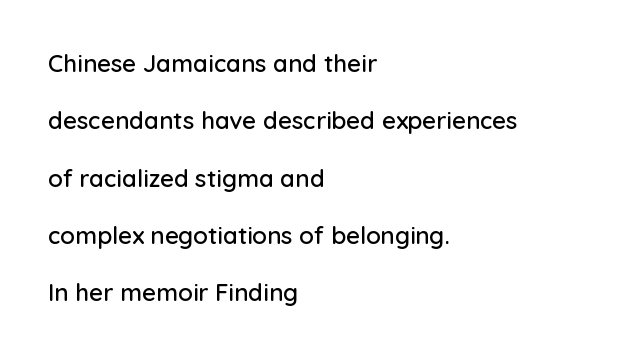
The image shows 24 px text type, upright; set left-aligned, loose line spacing (2.39x), normal letter spacing, not underlined.
